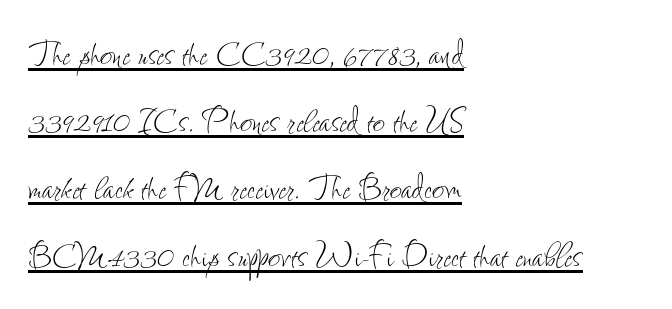
Ink coverage per letter is moderate at most. Proportional: the letters do not fall into vertical columns. Typeset ragged right — the left edge is the straight one.
